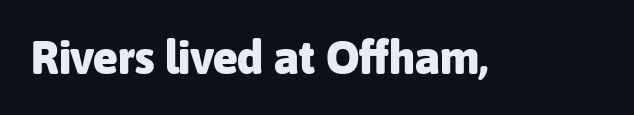
This rendering features lettering with no underline. The type sits square on the baseline with zero lean. Unlike a traditional serif, this face leaves its strokes unadorned. Is this a fixed-width face? No — the glyphs have proportional, varying widths.
